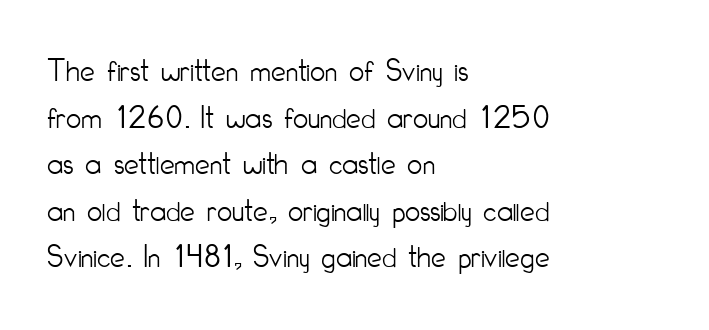
Q: Is the text bold? A: No.
Q: Is the text italic (slanted)? A: No, it is upright.
Q: Is the typeface a serif or a sans-serif typeface? A: Sans-serif.
Q: Is the text underlined? A: No.
Q: How is the paragraph aligned? A: Left-aligned.
Q: Is the spacing between letters normal or unusually wide? A: Normal.
Q: Is the spacing between lines tight, normal or loose? A: Normal.
Q: Width (condensed, normal, or wide)? A: Condensed.
Q: Stroke contrast? A: Low.
Q: x-height? A: Small.
Q: Monospaced? A: No.
